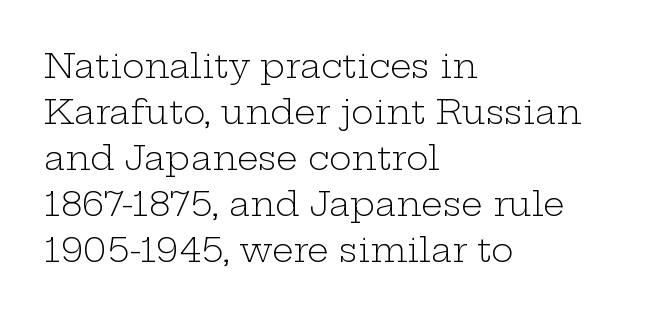
{"serif": "yes", "italic": "no", "bold": "no", "weight": "light", "width": "wide", "stroke_contrast": "low", "x_height": "medium", "monospaced": "no", "underline": "no", "align": "left", "line_spacing": "normal", "line_spacing_ratio": 1.35, "letter_spacing": "normal", "letter_spacing_em": 0.0, "glyph_px": 34}
